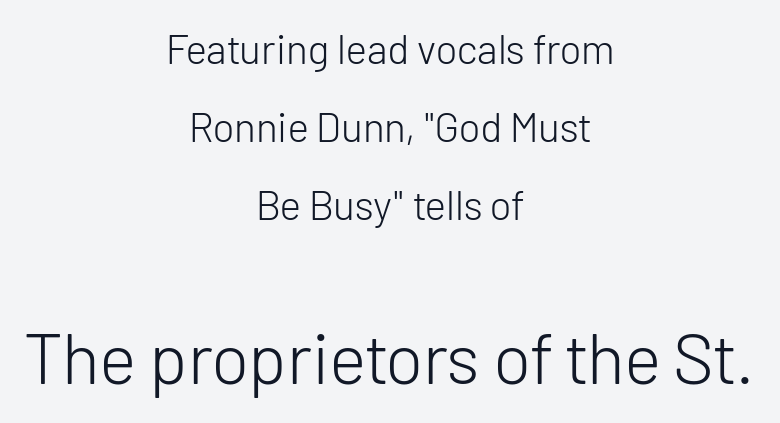
{"serif": "no", "italic": "no", "bold": "no", "weight": "light", "width": "normal", "stroke_contrast": "low", "x_height": "medium", "monospaced": "no", "underline": "no", "align": "center", "line_spacing": "loose", "line_spacing_ratio": 1.9, "letter_spacing": "normal", "letter_spacing_em": 0.0, "larger_block": "second", "size_ratio": 1.73, "glyph_px": 71}
